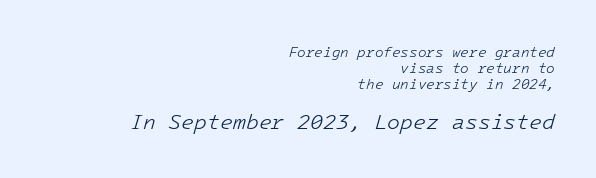
Q: Is the text bold? A: No.
Q: Is the text italic (slanted)? A: Yes, it leans right by about 16 degrees.
Q: Is the text underlined? A: No.
Q: How is the paragraph aligned? A: Right-aligned.
Q: Is the spacing between letters normal or unusually wide? A: Normal.
Q: Is the spacing between lines tight, normal or loose? A: Tight.
Q: Which block of text is set in a larger size, the first (top) or the second (bottom)? A: The second (bottom) one.
